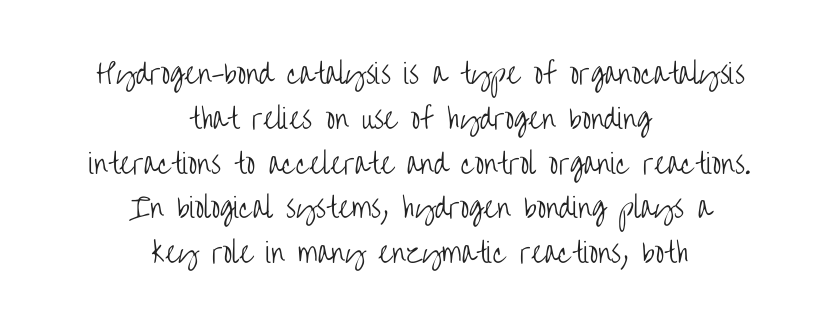
{"italic": "no", "bold": "no", "underline": "no", "align": "center", "line_spacing": "normal", "line_spacing_ratio": 1.66, "letter_spacing": "normal", "letter_spacing_em": 0.0, "glyph_px": 27}
